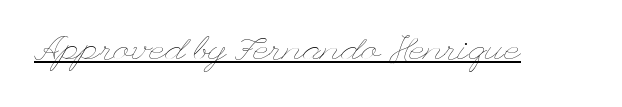
The image shows 34 px thin, wide type; set normal letter spacing, underlined; low stroke contrast and a small x-height.
